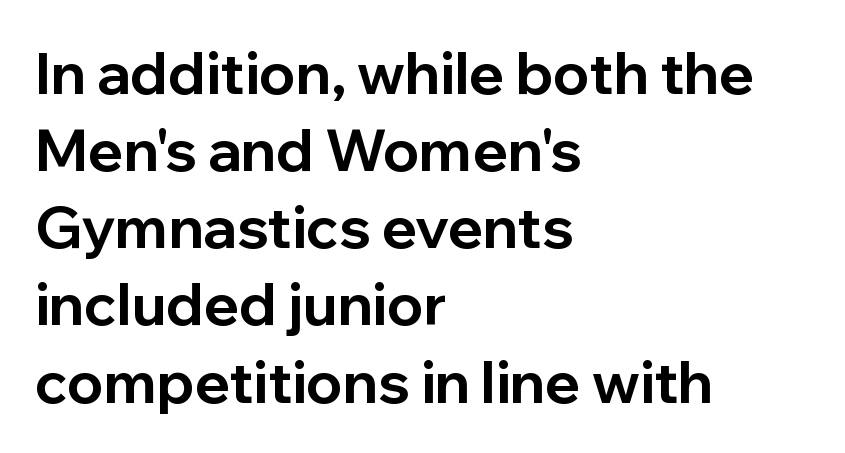
One-word summary of the alignment: left. The font's upright variant was chosen for this text. The letters advance in unequal steps, a hallmark of proportional type. Line spacing here is normal.
